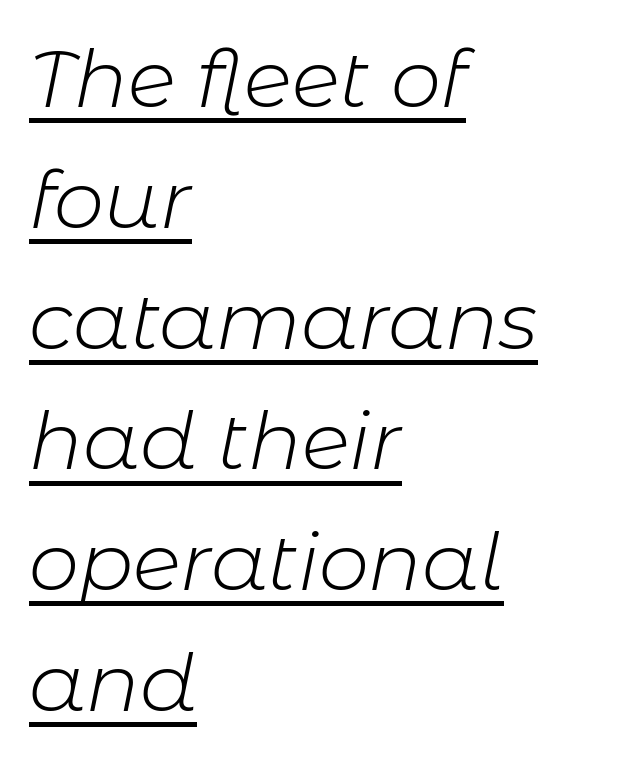
The image shows 80 px light type, italic (leaning right); set left-aligned, normal line spacing (1.51x), normal letter spacing, underlined; low stroke contrast and a medium x-height.
